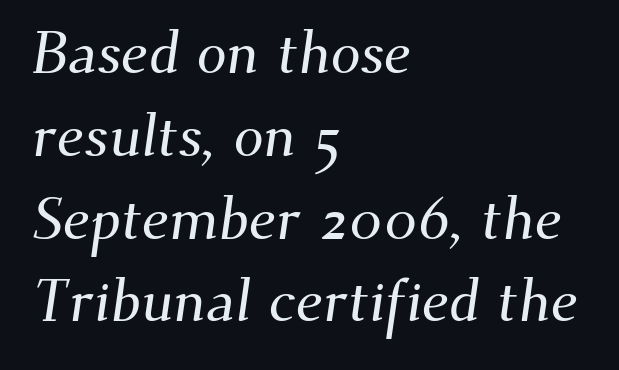
{"serif": "yes", "width": "normal", "stroke_contrast": "medium", "x_height": "small", "monospaced": "no", "underline": "no", "align": "left", "line_spacing": "normal", "line_spacing_ratio": 1.38, "letter_spacing": "normal", "letter_spacing_em": 0.0, "glyph_px": 60}
